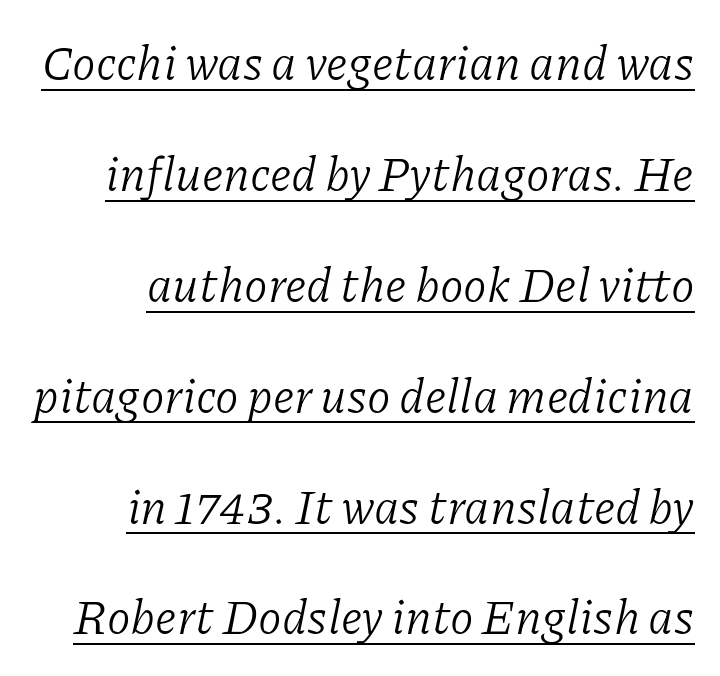
{"serif": "yes", "italic": "yes", "lean": "right", "slant_degrees": 11, "bold": "no", "weight": "light", "width": "normal", "stroke_contrast": "low", "x_height": "medium", "monospaced": "no", "underline": "yes", "align": "right", "line_spacing": "loose", "line_spacing_ratio": 2.31, "letter_spacing": "normal", "letter_spacing_em": 0.0, "glyph_px": 48}
